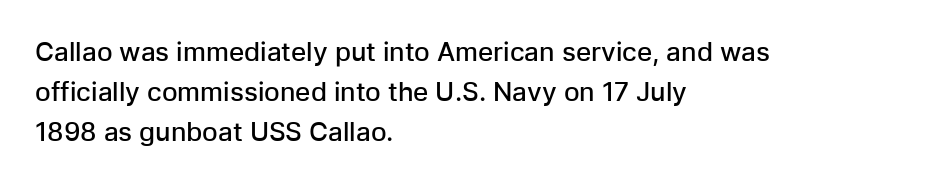
Leading matches the norm, producing a regular column. The passage is arranged the way most books set body copy — flush left. Anything drawn beneath the words? Only blank space. Typesetter's note: demi weight, one step under bold.
